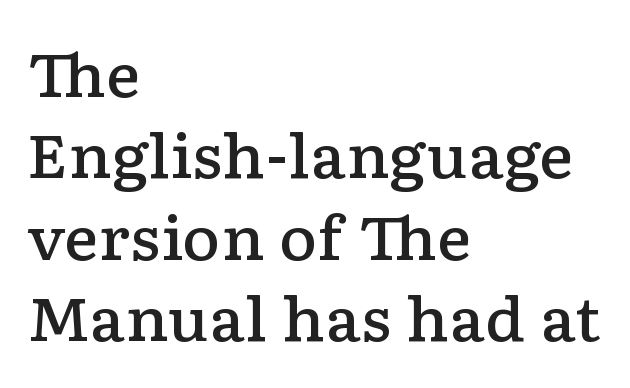
Short note: letters normally spaced. In terms of letterform style, serifs are clearly present. Vertical strokes here are truly vertical. Beneath every word, the page is bare. Moderately thickened strokes mark this as semibold type. Evenly set lines give the paragraph a standard silhouette.
